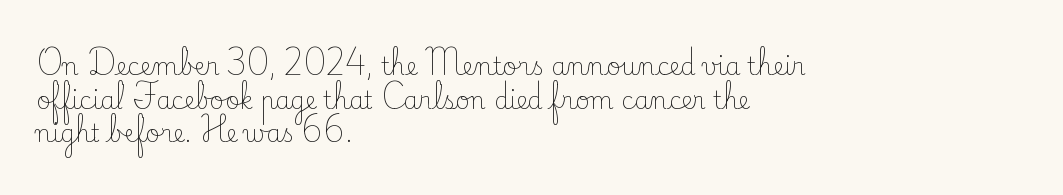
The image shows 24 px text type, upright; set left-aligned, normal line spacing (1.4x), normal letter spacing, not underlined.
